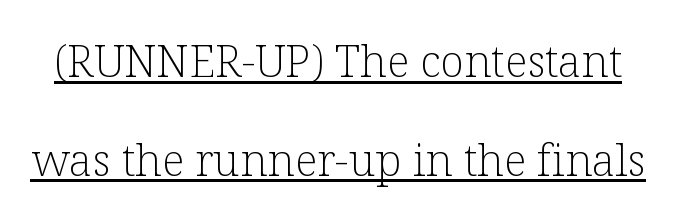
You could call the tracking neutral — neither tight nor loose. The typeface chosen for these lines features serifs. This is not heavy type; no bold has been used. The passage shown is typed in a proportional face where columns would drift.
